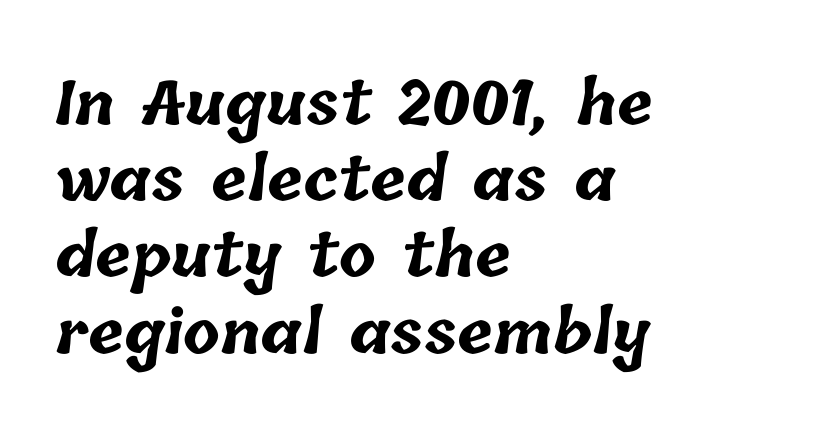
Compared with typical body copy, the letter spacing here is the same. Reading down the block, your eye returns to a fixed left position each line. The rendering uses a moderate line-height, typical for paragraphs. What weight is shown? A full bold with thick strokes.
